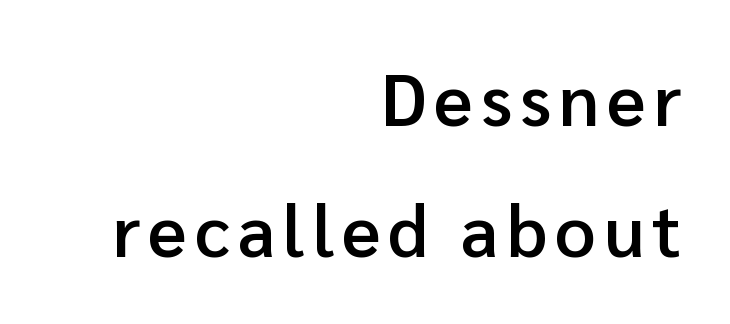
The image shows 72 px semibold sans-serif type, upright; set right-aligned, line spacing 1.82x, not underlined; low stroke contrast and a medium x-height.
